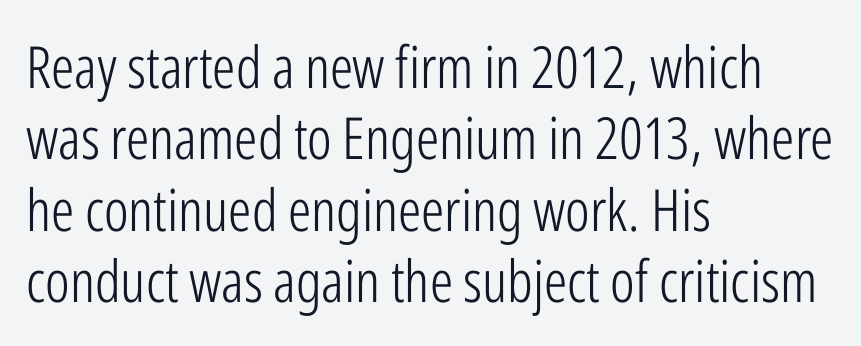
Q: Is the text bold? A: No.
Q: Is the text italic (slanted)? A: No, it is upright.
Q: Is the typeface a serif or a sans-serif typeface? A: Sans-serif.
Q: Is the text underlined? A: No.
Q: How is the paragraph aligned? A: Left-aligned.
Q: Is the spacing between letters normal or unusually wide? A: Normal.
Q: Width (condensed, normal, or wide)? A: Condensed.
Q: Stroke contrast? A: Low.
Q: x-height? A: Medium.
Q: Monospaced? A: No.
